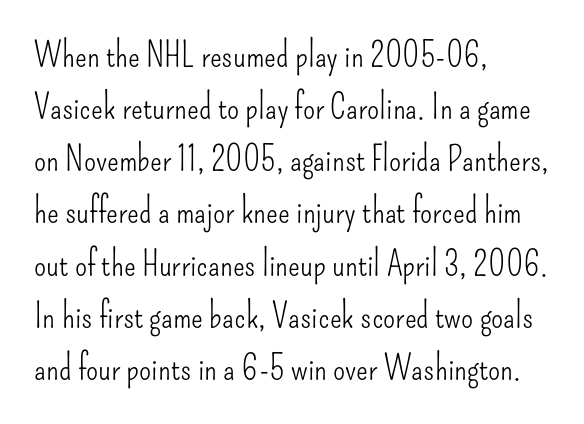
Q: Is the text bold? A: No.
Q: Is the text italic (slanted)? A: No, it is upright.
Q: Is the typeface a serif or a sans-serif typeface? A: Sans-serif.
Q: Is the text underlined? A: No.
Q: How is the paragraph aligned? A: Left-aligned.
Q: Is the spacing between letters normal or unusually wide? A: Normal.
Q: Is the spacing between lines tight, normal or loose? A: Normal.
Q: Width (condensed, normal, or wide)? A: Condensed.
Q: Stroke contrast? A: Low.
Q: x-height? A: Small.
Q: Monospaced? A: No.
